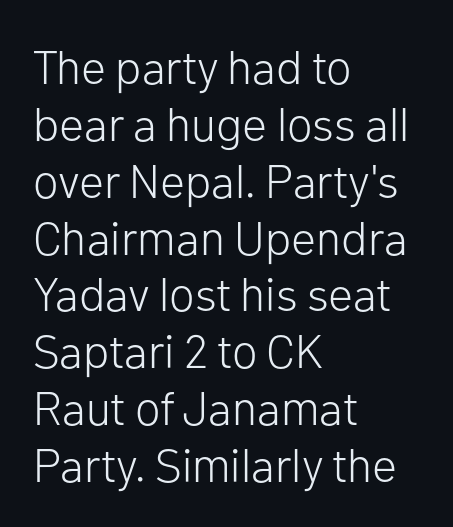
The rendering shows plain stroke endings on the letterforms — a sans-serif design. Tracking here is standard; glyphs follow each other at the usual distance. Think of a printed novel: that variable character pitch is what you see here. Each stroke keeps to a modest, everyday thickness or less.
